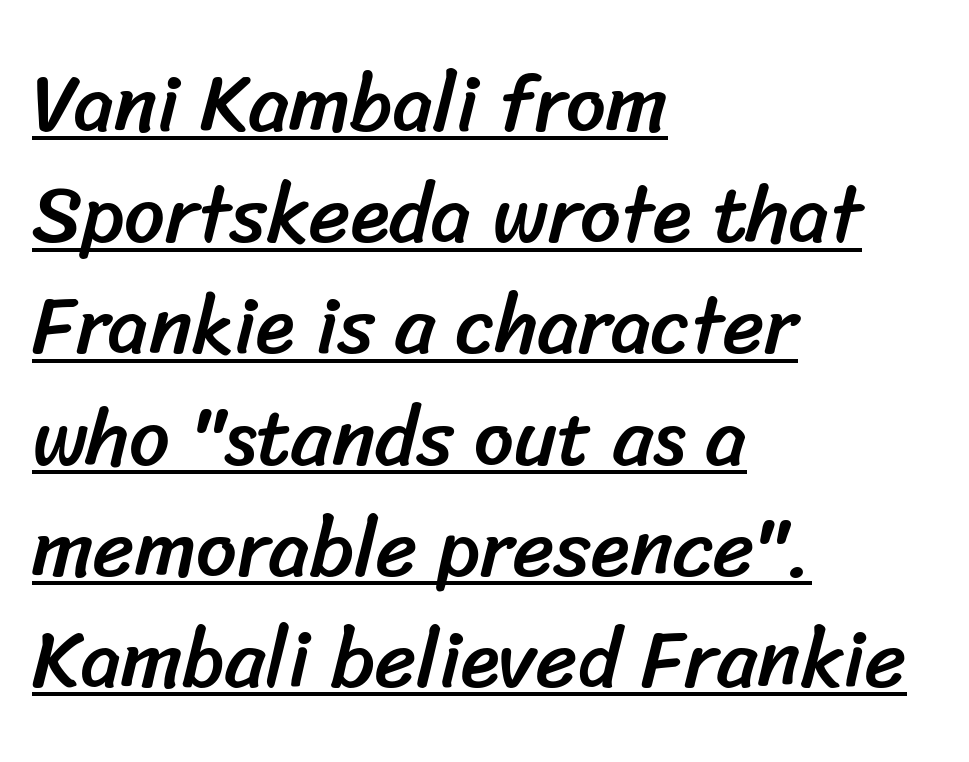
Successive baselines arrive at the customary interval. This is sans-serif lettering, the kind often seen on screens and signage. Is this a fixed-width face? No — the glyphs have proportional, varying widths. Glyph-to-glyph distance matches everyday printed text. The ragged edge is on the right, which tells us the setting is flush left.
